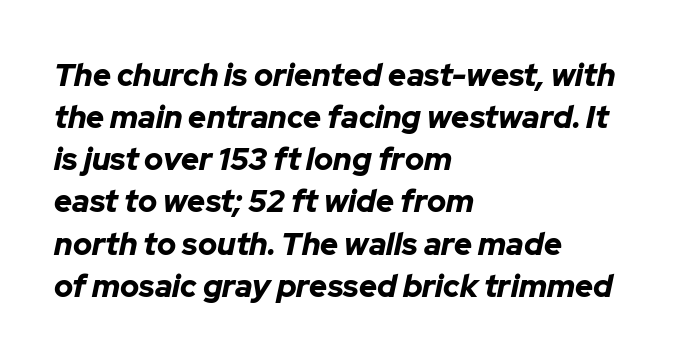
One-word summary of the alignment: left. Weight check: bold — yes, fully. Regarding leading, the lines here are spaced in the standard way. Any mark beneath the type? The region is blank. Is the letter spacing exaggerated? No — it looks like the ordinary default.
